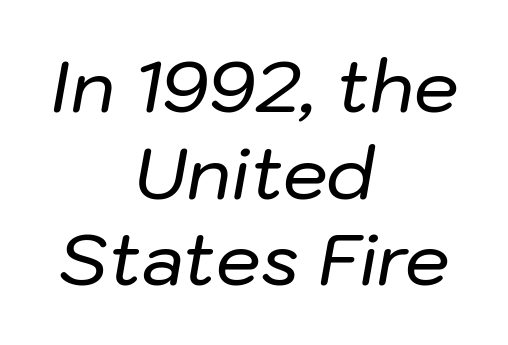
The passage shown is typed in a proportional face where columns would drift. Does the lettering tilt? It does — this is italic. Compared with a flush-left layout, this one balances lines on the center instead. Check the space under the baseline: it is left empty. Compared with typical body copy, the letter spacing here is the same.
